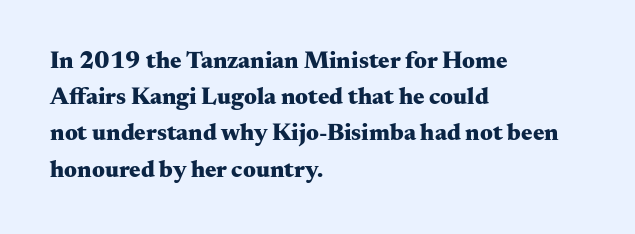
The image shows 24 px bold type, upright; set left-aligned, normal line spacing (1.51x), normal letter spacing, not underlined.
